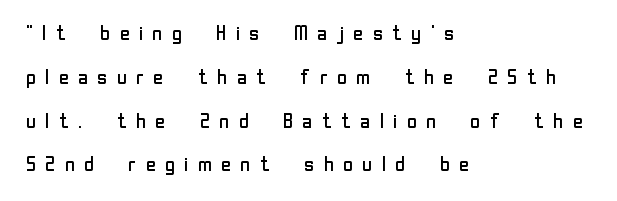
The face used here is rendered with a markedly widened letterfit. The font is comparable to plain body text, perhaps lighter. Italic? Not at all — the glyphs are vertical. The text block is weighted toward the left margin, trailing off unevenly rightward.
